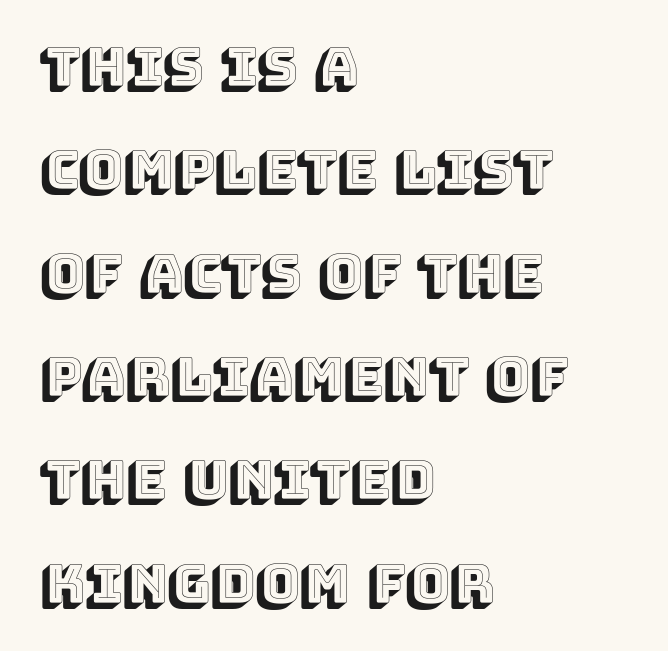
Q: Is the text italic (slanted)? A: No, it is upright.
Q: Is the text underlined? A: No.
Q: How is the paragraph aligned? A: Left-aligned.
Q: Is the spacing between letters normal or unusually wide? A: Normal.
Q: Is the spacing between lines tight, normal or loose? A: Loose.
Q: Width (condensed, normal, or wide)? A: Normal.
Q: x-height? A: Large.
Q: Monospaced? A: No.
